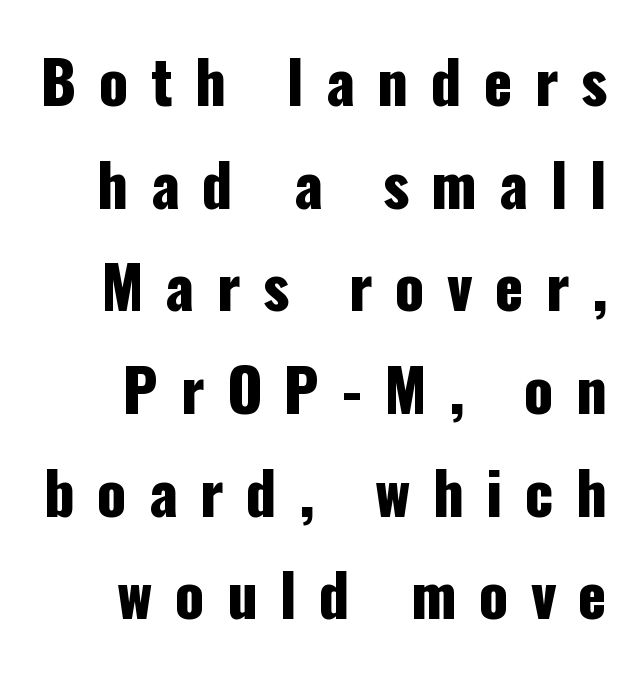
{"serif": "no", "italic": "no", "width": "condensed", "stroke_contrast": "low", "x_height": "medium", "monospaced": "no", "underline": "no", "line_spacing_ratio": 1.74, "letter_spacing": "wide", "letter_spacing_em": 0.38, "glyph_px": 59}
